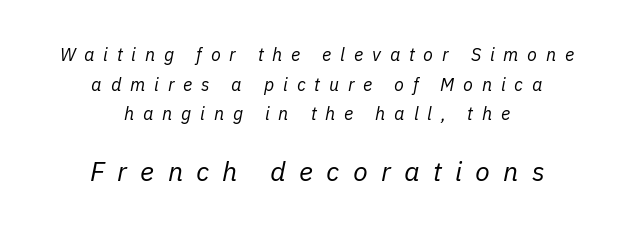
The image shows 27 px text type, italic (leaning right); set centered, normal line spacing (1.65x), unusually wide letter spacing (+0.49 em), not underlined; the second (bottom) block is 1.5x larger.
